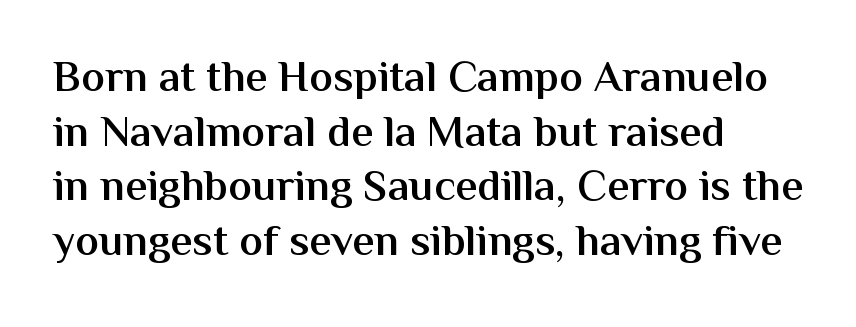
The rendering keeps characters at their native spacing. In terms of weight, the rendering is demibold, just under bold. Clear beneath every line of the passage. The designer went with a sans here, leaving each stem footless. Each line starts at the same left margin while the right side varies. Rendered with straight, roman letterforms.
